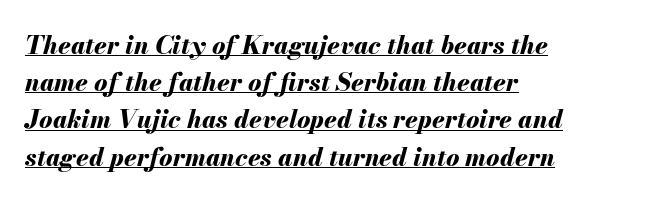
The image shows 25 px bold type, italic (leaning right); set left-aligned, normal line spacing (1.49x), normal letter spacing, underlined.
